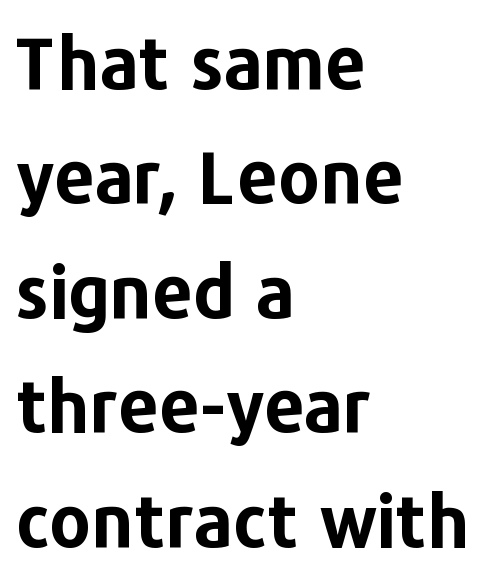
The image shows 72 px bold sans-serif type, upright; set left-aligned, normal line spacing (1.59x), normal letter spacing, not underlined; low stroke contrast and a medium x-height.
